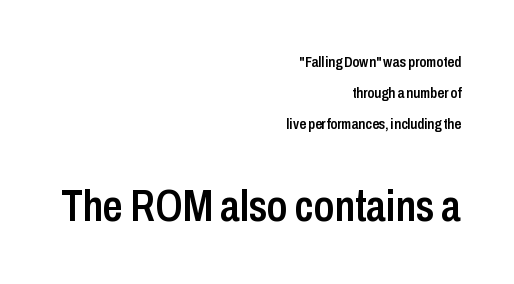
This sample trades compactness for vertical openness between lines. Observe the ordinary spacing: letters are neighbours, not strangers. The ragged edge is on the left, which tells us the setting is flush right. Classification — sans serif.
